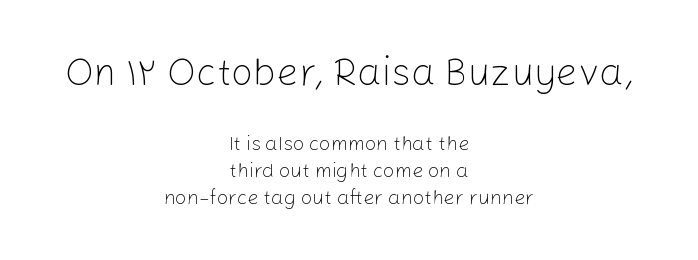
{"serif": "no", "italic": "no", "bold": "no", "weight": "light", "width": "normal", "stroke_contrast": "low", "x_height": "medium", "monospaced": "no", "underline": "no", "align": "center", "line_spacing": "normal", "line_spacing_ratio": 1.37, "letter_spacing": "normal", "letter_spacing_em": 0.0, "larger_block": "first", "size_ratio": 1.95, "glyph_px": 39}
